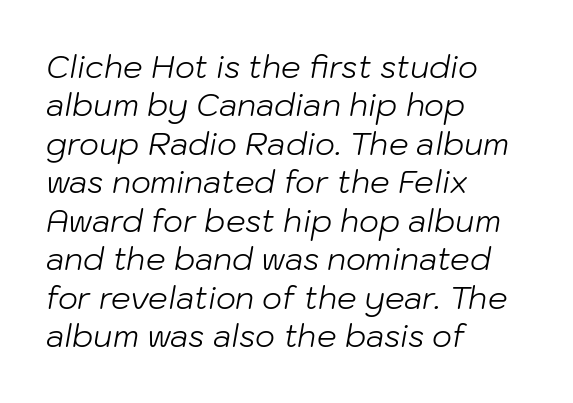
{"italic": "yes", "lean": "right", "slant_degrees": 10, "bold": "no", "weight": "light", "width": "normal", "stroke_contrast": "low", "x_height": "medium", "monospaced": "no", "underline": "no", "align": "left", "line_spacing_ratio": 1.24, "letter_spacing": "normal", "letter_spacing_em": 0.0, "glyph_px": 31}
